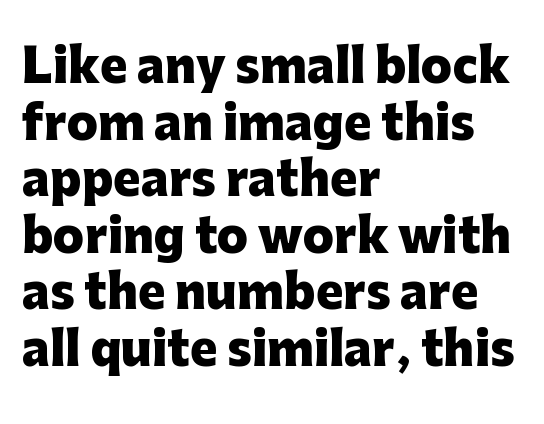
{"serif": "no", "italic": "no", "bold": "yes", "weight": "heavy", "width": "normal", "stroke_contrast": "low", "x_height": "medium", "monospaced": "no", "underline": "no", "align": "left", "line_spacing_ratio": 1.23, "letter_spacing": "normal", "letter_spacing_em": 0.0, "glyph_px": 46}
